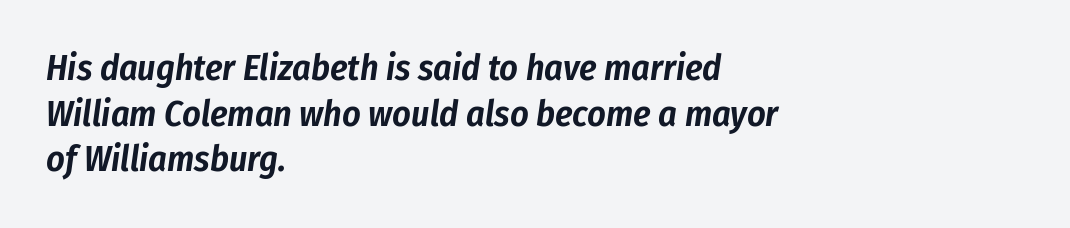
The image shows 36 px condensed type, italic (leaning right); set left-aligned, normal line spacing (1.27x), normal letter spacing, not underlined; low stroke contrast and a medium x-height.
